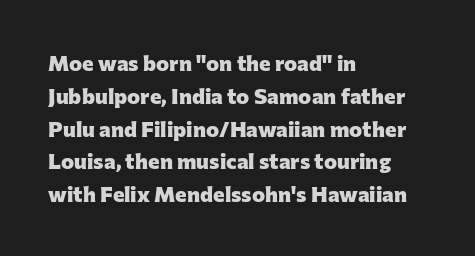
Q: Is the text bold? A: Yes.
Q: Is the text italic (slanted)? A: No, it is upright.
Q: Is the text underlined? A: No.
Q: How is the paragraph aligned? A: Left-aligned.
Q: Is the spacing between letters normal or unusually wide? A: Normal.
Q: Is the spacing between lines tight, normal or loose? A: Normal.
